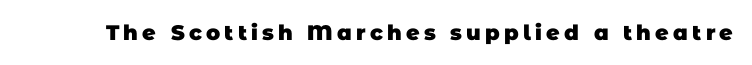
Q: Is the text bold? A: Yes.
Q: Is the text underlined? A: No.
Q: Is the spacing between letters normal or unusually wide? A: Unusually wide.
